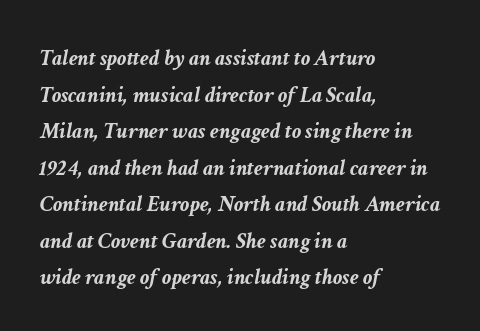
{"italic": "yes", "lean": "right", "slant_degrees": 11, "bold": "yes", "underline": "no", "align": "left", "line_spacing": "normal", "line_spacing_ratio": 1.59, "letter_spacing": "normal", "letter_spacing_em": 0.0, "glyph_px": 23}
